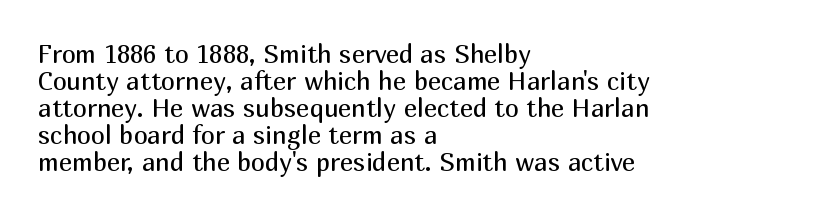
No chunkiness to these letters — they're not bold. This sample trades vertical openness for compactness between lines. Anything drawn beneath the words? Only blank space. The gaps between neighbouring characters are ordinary and unremarkable.
